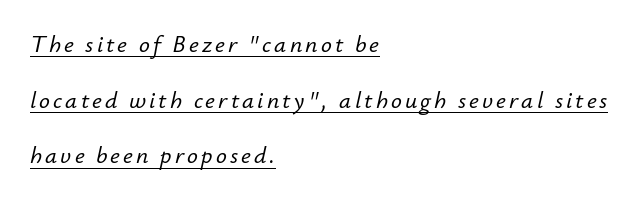
Compared with undecorated copy, this sample adds a rule below the words. Designer's note — italics engaged. In CSS terms this would be text-align: left. In terms of leading, this rendering errs on the spacious side.
